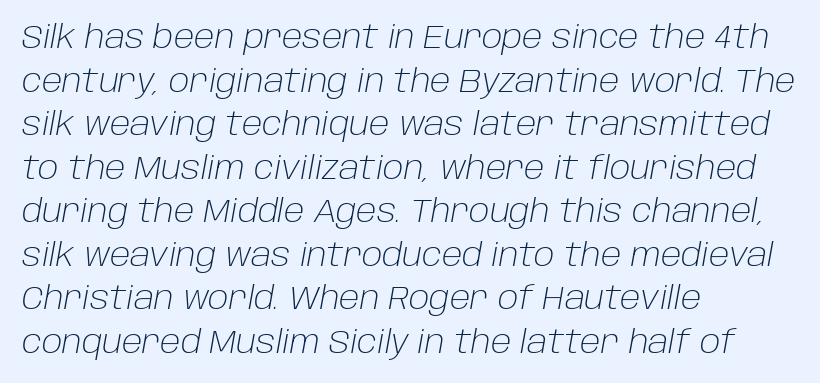
The image shows 32 px light type, italic (leaning right); set left-aligned, normal line spacing (1.36x), normal letter spacing, not underlined; low stroke contrast and a large x-height.
